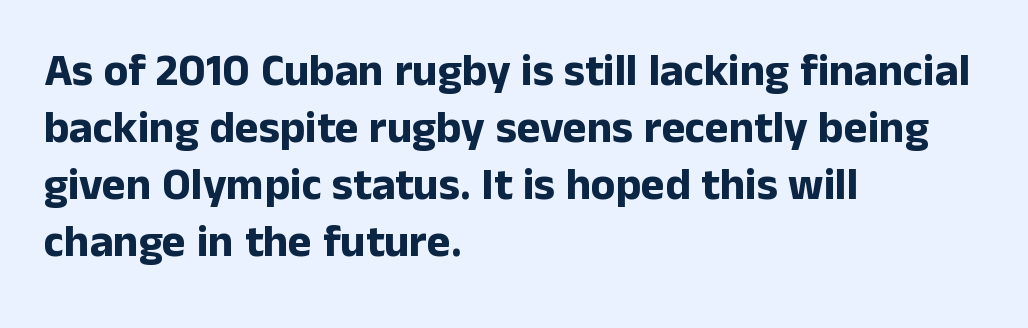
{"serif": "no", "italic": "no", "bold": "yes", "weight": "bold", "width": "normal", "stroke_contrast": "low", "x_height": "medium", "monospaced": "no", "underline": "no", "align": "left", "line_spacing": "normal", "line_spacing_ratio": 1.27, "letter_spacing": "normal", "letter_spacing_em": 0.0, "glyph_px": 45}
